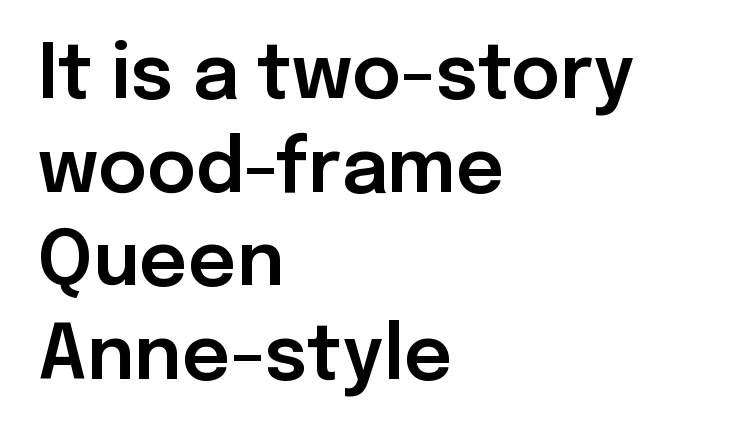
A clean baseline with only descenders dipping below it. No italicization has been applied; the sample stays upright. Is this a fixed-width face? No — the glyphs have proportional, varying widths. Default kerning and tracking; the words read as compact shapes. One-word summary of the alignment: left.
